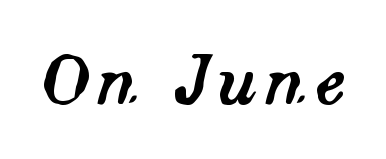
The space beneath each line is pristine and unruled. The face used here has a pronounced slope to its letters. Looks like regular typesetting: each glyph gets only the width it needs.
